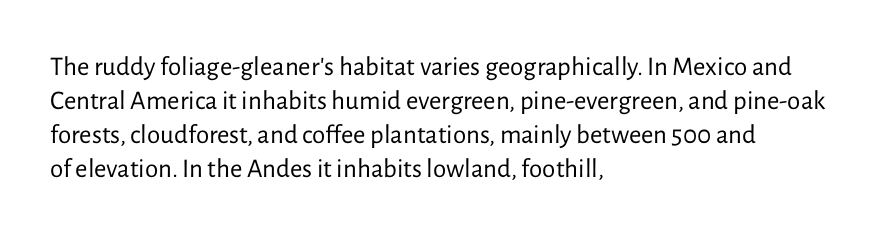
The image shows 27 px text type, upright; set left-aligned, normal line spacing (1.26x), normal letter spacing, not underlined.
